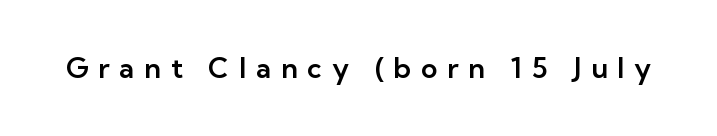
{"serif": "no", "italic": "no", "width": "normal", "stroke_contrast": "low", "x_height": "medium", "monospaced": "no", "underline": "no", "letter_spacing": "wide", "letter_spacing_em": 0.35, "glyph_px": 28}
